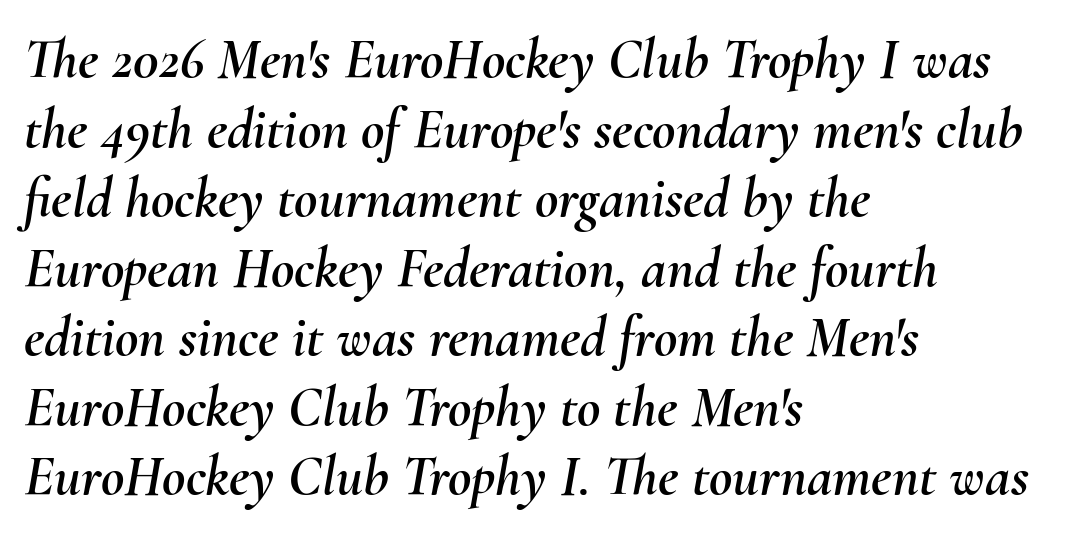
The image shows 57 px text type, italic (leaning right); set left-aligned, line spacing 1.22x, normal letter spacing, not underlined; medium stroke contrast and a small x-height.
